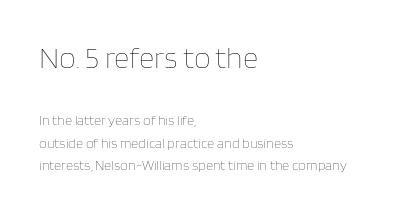
The image shows 30 px thin type, upright; set left-aligned, normal line spacing (1.61x), normal letter spacing, not underlined; the first (top) block is 2.14x larger; low stroke contrast and a large x-height.
